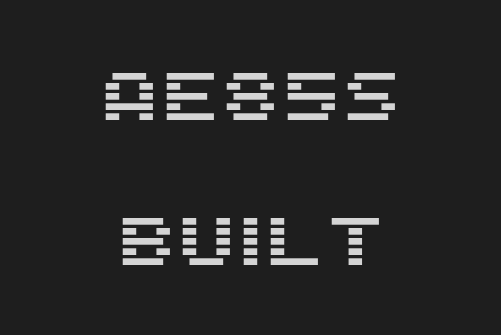
Q: Is the text italic (slanted)? A: No, it is upright.
Q: Is the typeface a serif or a sans-serif typeface? A: Sans-serif.
Q: Is the text underlined? A: No.
Q: How is the paragraph aligned? A: Centered.
Q: Is the spacing between letters normal or unusually wide? A: Normal.
Q: Is the spacing between lines tight, normal or loose? A: Loose.
Q: Width (condensed, normal, or wide)? A: Normal.
Q: Stroke contrast? A: Medium.
Q: x-height? A: Large.
Q: Monospaced? A: No.
